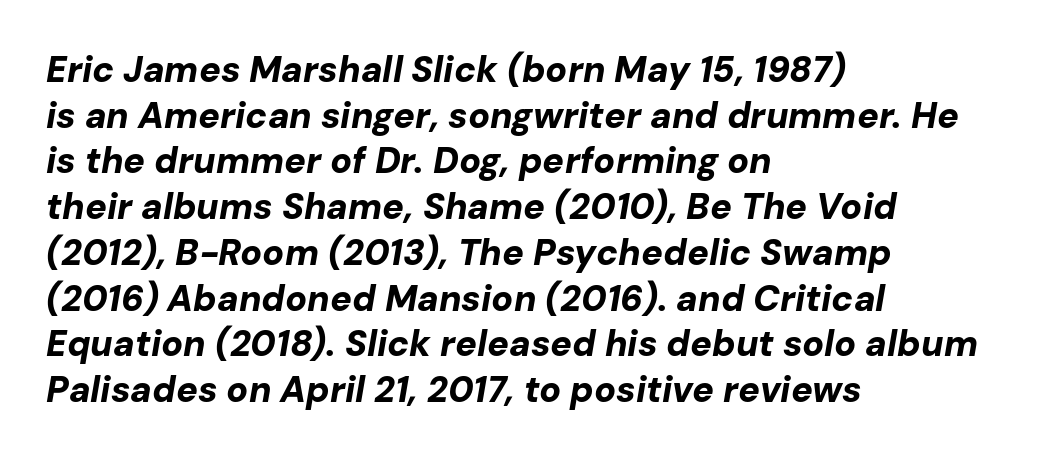
Q: Is the text bold? A: Yes.
Q: Is the text italic (slanted)? A: Yes, it leans right by about 10 degrees.
Q: Is the text underlined? A: No.
Q: How is the paragraph aligned? A: Left-aligned.
Q: Is the spacing between letters normal or unusually wide? A: Normal.
Q: Is the spacing between lines tight, normal or loose? A: Normal.
Q: Width (condensed, normal, or wide)? A: Normal.
Q: Stroke contrast? A: Low.
Q: x-height? A: Medium.
Q: Monospaced? A: No.
